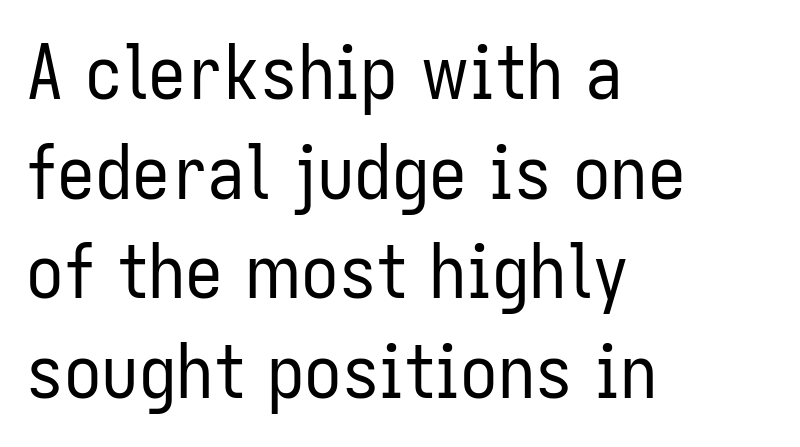
The image shows 75 px regular-weight, condensed sans-serif type, upright; set left-aligned, normal line spacing (1.33x), normal letter spacing, not underlined; low stroke contrast and a medium x-height.
